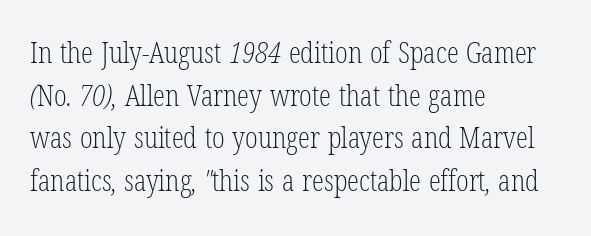
The image shows 30 px light, condensed serif type; set left-aligned, normal line spacing (1.42x), normal letter spacing, not underlined; low stroke contrast and a medium x-height.
